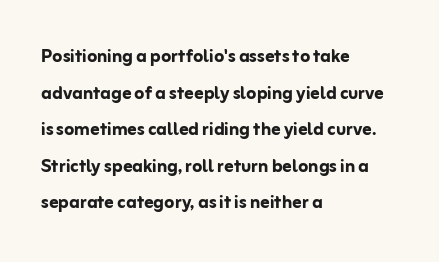
Visually the block forms a straight wall on the left and a jagged coastline on the right. The letters are bold, with thick, heavy strokes. The gap between lines stays unmarked. This sample keeps an unexceptional amount of space between lines. The horizontal fit of the characters is conventional and even. Vertical strokes here are truly vertical.
